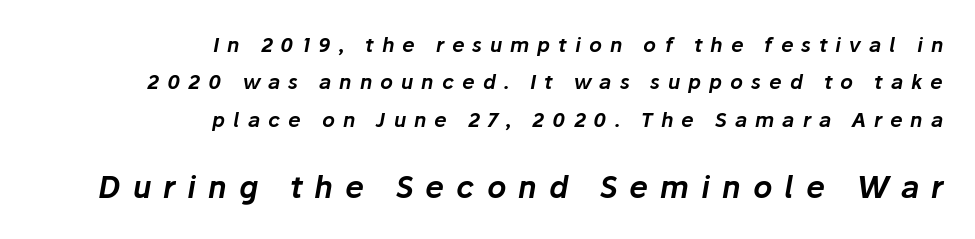
Q: Is the text italic (slanted)? A: Yes, it leans right by about 10 degrees.
Q: Is the text underlined? A: No.
Q: How is the paragraph aligned? A: Right-aligned.
Q: Is the spacing between letters normal or unusually wide? A: Unusually wide.
Q: Which block of text is set in a larger size, the first (top) or the second (bottom)? A: The second (bottom) one.
Q: Width (condensed, normal, or wide)? A: Normal.
Q: Stroke contrast? A: Low.
Q: x-height? A: Medium.
Q: Monospaced? A: No.
